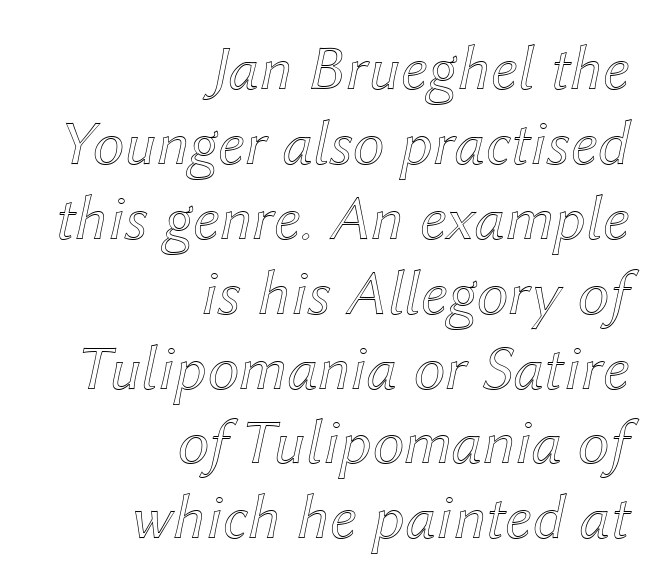
Q: Is the text italic (slanted)? A: Yes, it leans right by about 12 degrees.
Q: Is the text underlined? A: No.
Q: How is the paragraph aligned? A: Right-aligned.
Q: Is the spacing between letters normal or unusually wide? A: Normal.
Q: Width (condensed, normal, or wide)? A: Normal.
Q: x-height? A: Medium.
Q: Monospaced? A: No.
